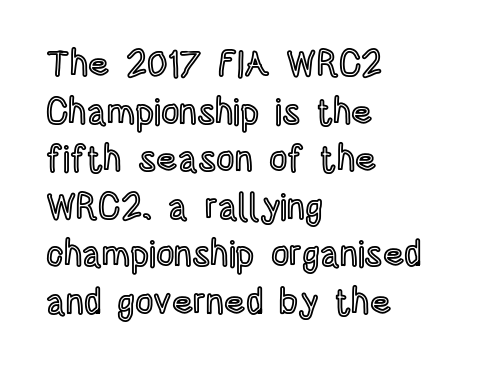
Q: Is the text italic (slanted)? A: No, it is upright.
Q: Is the text underlined? A: No.
Q: How is the paragraph aligned? A: Left-aligned.
Q: Is the spacing between letters normal or unusually wide? A: Normal.
Q: Is the spacing between lines tight, normal or loose? A: Normal.
Q: Width (condensed, normal, or wide)? A: Condensed.
Q: x-height? A: Large.
Q: Monospaced? A: No.
